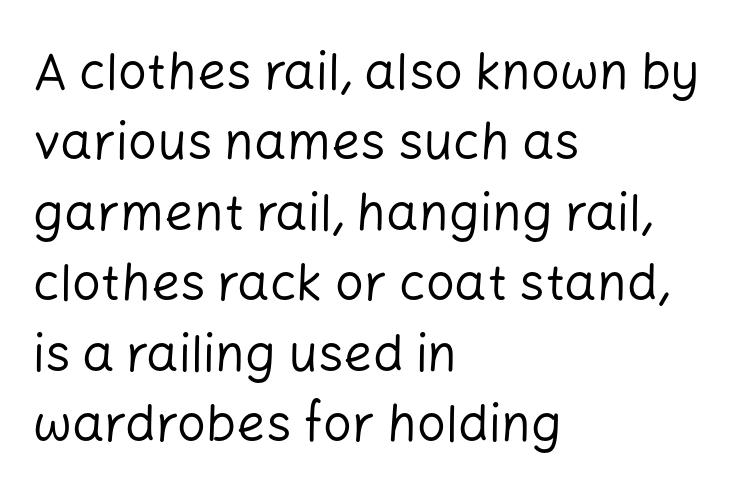
Q: Is the text bold? A: No.
Q: Is the text italic (slanted)? A: No, it is upright.
Q: Is the typeface a serif or a sans-serif typeface? A: Sans-serif.
Q: Is the text underlined? A: No.
Q: How is the paragraph aligned? A: Left-aligned.
Q: Is the spacing between letters normal or unusually wide? A: Normal.
Q: Is the spacing between lines tight, normal or loose? A: Normal.
Q: Width (condensed, normal, or wide)? A: Normal.
Q: Stroke contrast? A: Low.
Q: x-height? A: Medium.
Q: Monospaced? A: No.
